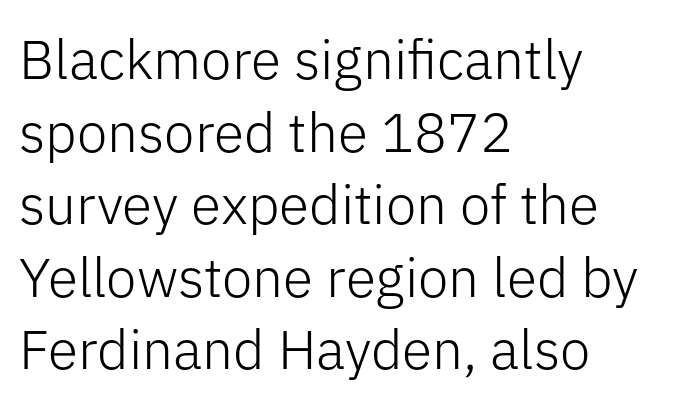
Line starts are locked; line ends wander. Proportional: the letters do not fall into vertical columns. A quiet, ordinary-to-light weight characterises the typeface. A typesetter would call this zero additional tracking. A bare baseline throughout the passage. In terms of leading, this rendering sits right in the middle.
